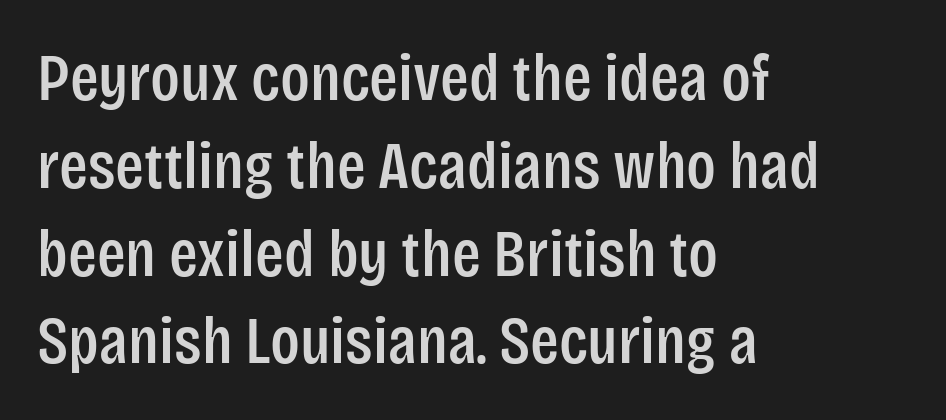
A typesetter would call this proportional, since set widths differ per character. Has an underline been added? It has not. The rendering uses a moderate line-height, typical for paragraphs. The text was rendered using a sans face with plain stroke endings. Caption: standard tracking, unaltered.
